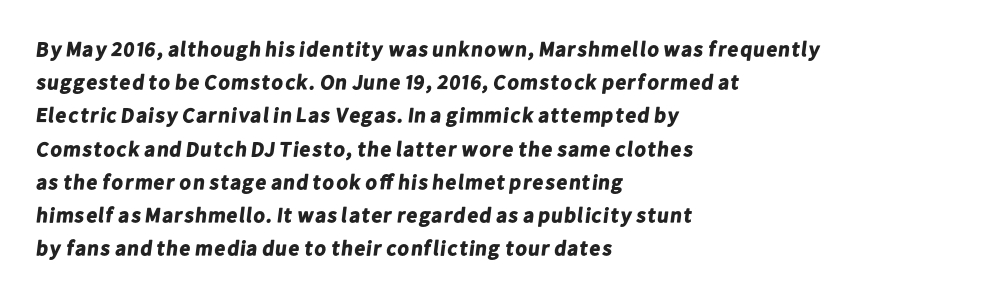
The image shows 21 px bold type; set left-aligned, normal line spacing (1.58x), normal letter spacing, not underlined.
